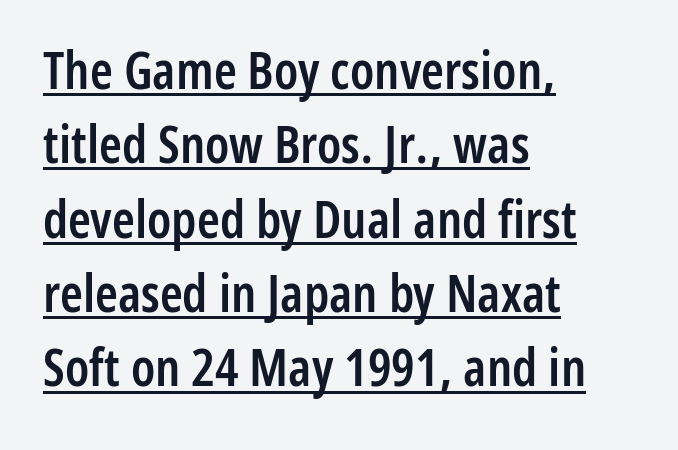
The image shows 52 px semibold, condensed sans-serif type, upright; set left-aligned, normal line spacing (1.43x), normal letter spacing, underlined; low stroke contrast and a medium x-height.
